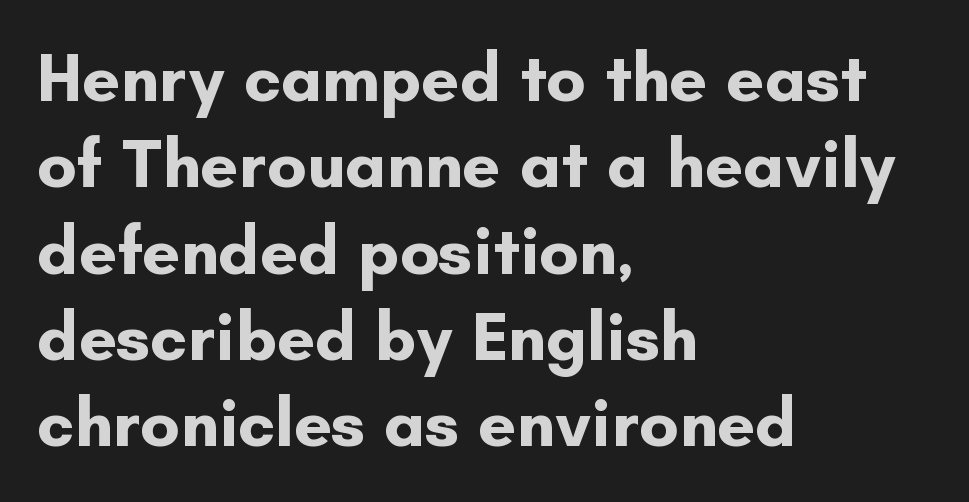
The image shows 68 px bold sans-serif type, upright; set left-aligned, normal line spacing (1.27x), normal letter spacing, not underlined; low stroke contrast and a small x-height.
